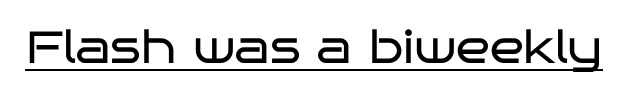
The image shows 45 px regular-weight, wide sans-serif type, upright; set normal letter spacing, underlined; low stroke contrast and a large x-height.
